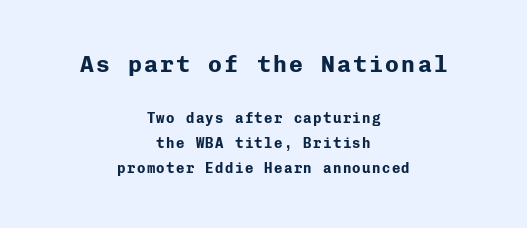
{"italic": "no", "bold": "yes", "underline": "no", "align": "center", "line_spacing_ratio": 1.78, "larger_block": "first", "size_ratio": 1.64, "glyph_px": 23}
